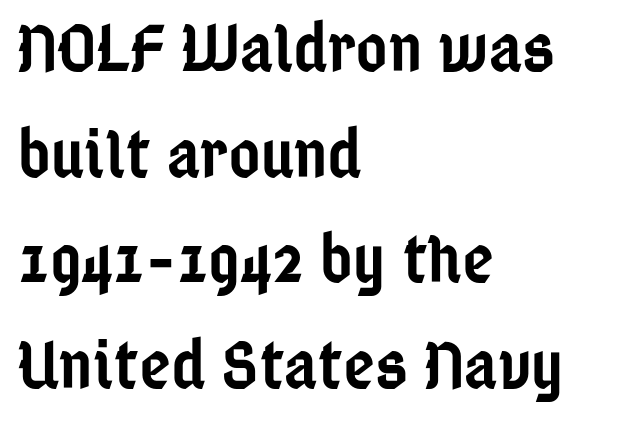
Q: Is the text bold? A: Semi-bold.
Q: Is the text italic (slanted)? A: No, it is upright.
Q: Is the typeface a serif or a sans-serif typeface? A: Sans-serif.
Q: Is the text underlined? A: No.
Q: How is the paragraph aligned? A: Left-aligned.
Q: Is the spacing between letters normal or unusually wide? A: Normal.
Q: Is the spacing between lines tight, normal or loose? A: Normal.
Q: Width (condensed, normal, or wide)? A: Condensed.
Q: Stroke contrast? A: Low.
Q: x-height? A: Medium.
Q: Monospaced? A: No.
